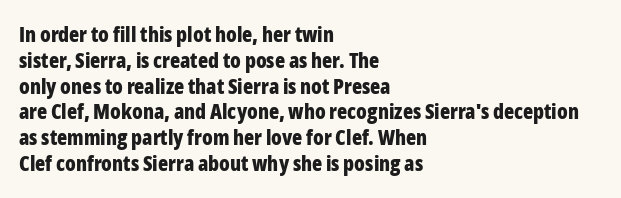
{"italic": "no", "bold": "yes", "underline": "no", "align": "left", "line_spacing_ratio": 1.23, "letter_spacing": "normal", "letter_spacing_em": 0.0, "glyph_px": 21}
